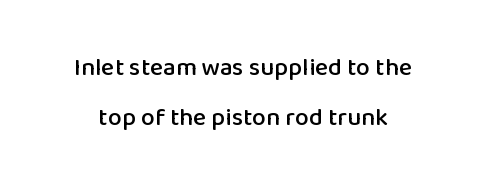
Q: Is the text italic (slanted)? A: No, it is upright.
Q: Is the text underlined? A: No.
Q: Is the spacing between letters normal or unusually wide? A: Normal.
Q: Is the spacing between lines tight, normal or loose? A: Loose.
